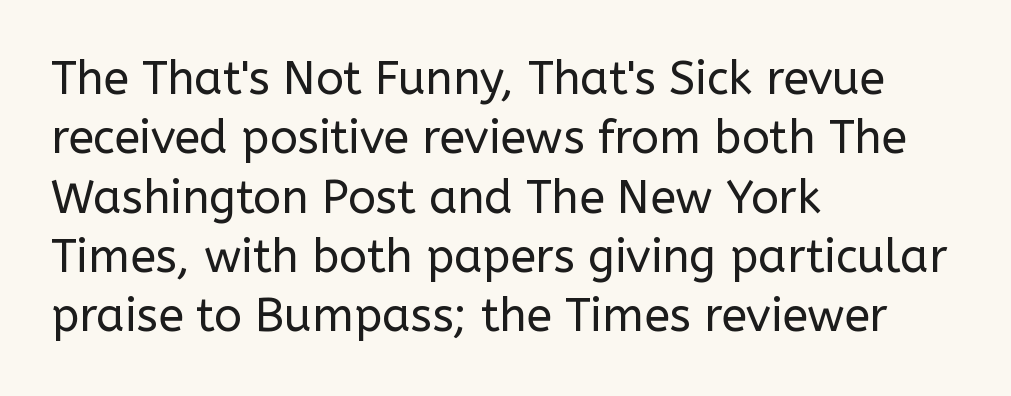
Q: Is the text bold? A: No.
Q: Is the text italic (slanted)? A: No, it is upright.
Q: Is the typeface a serif or a sans-serif typeface? A: Sans-serif.
Q: Is the text underlined? A: No.
Q: How is the paragraph aligned? A: Left-aligned.
Q: Is the spacing between letters normal or unusually wide? A: Normal.
Q: Is the spacing between lines tight, normal or loose? A: Normal.
Q: Width (condensed, normal, or wide)? A: Normal.
Q: Stroke contrast? A: Low.
Q: x-height? A: Medium.
Q: Monospaced? A: No.
